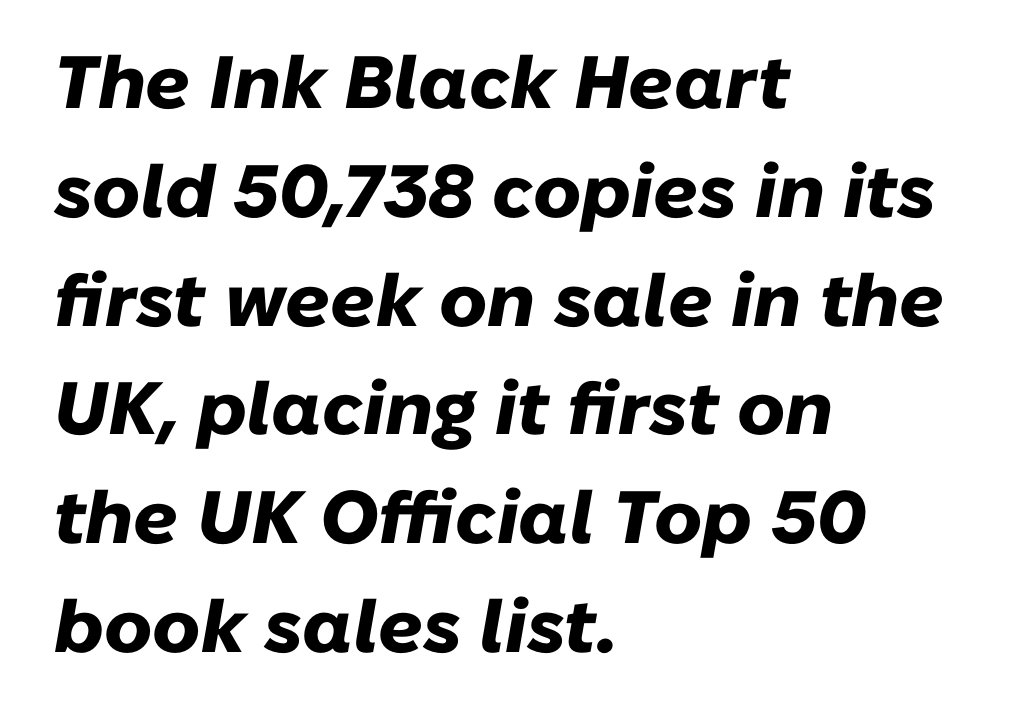
The image shows 74 px heavy type, italic (leaning right); set left-aligned, normal line spacing (1.47x), normal letter spacing, not underlined; low stroke contrast and a medium x-height.
